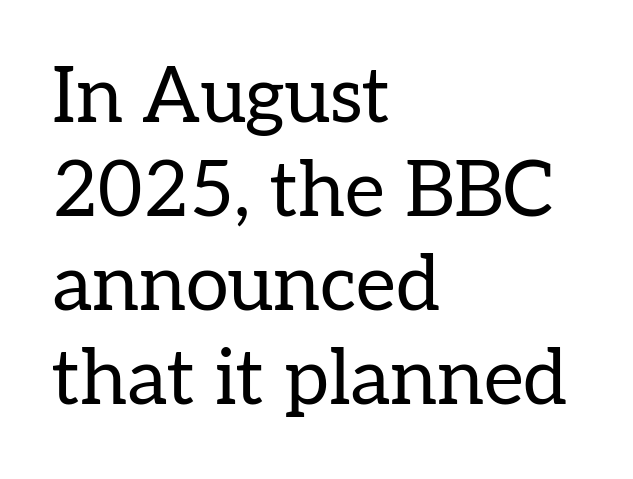
The image shows 77 px regular-weight serif type, upright; set left-aligned, line spacing 1.22x, normal letter spacing, not underlined; low stroke contrast and a medium x-height.
